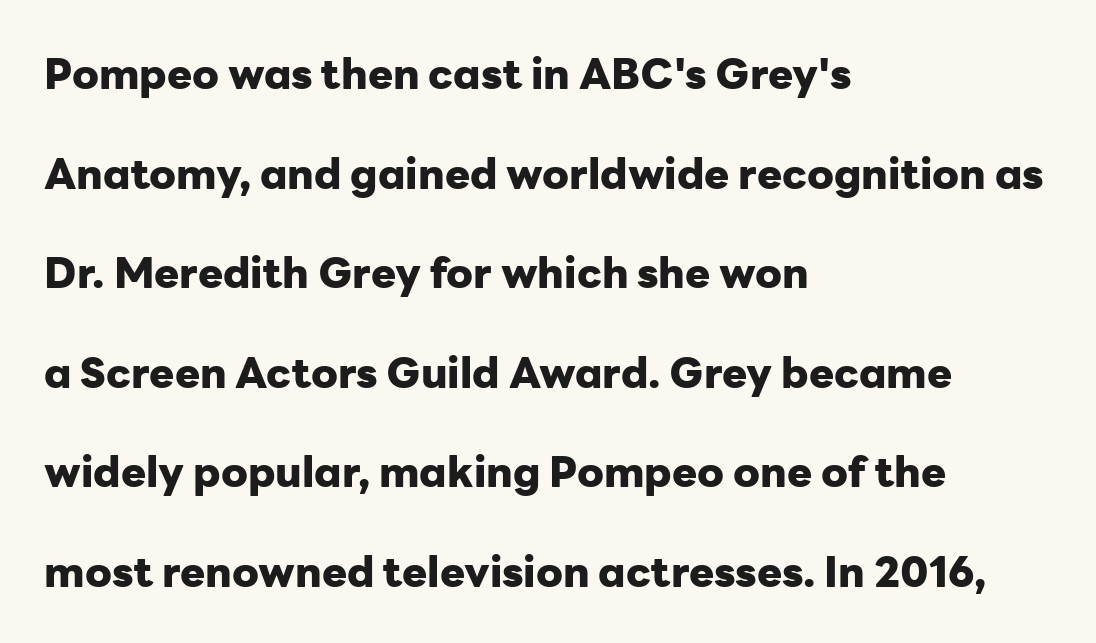
The image shows 42 px heavy sans-serif type, upright; set left-aligned, loose line spacing (2.37x), normal letter spacing, not underlined; low stroke contrast and a medium x-height.
